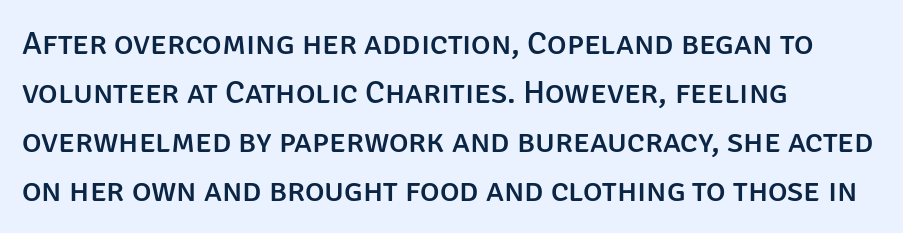
This block has exactly the height ordinary leading produces. The type is set solid horizontally, with unmodified tracking. Descenders are the only things crossing below the line. Line starts are locked; line ends wander.
